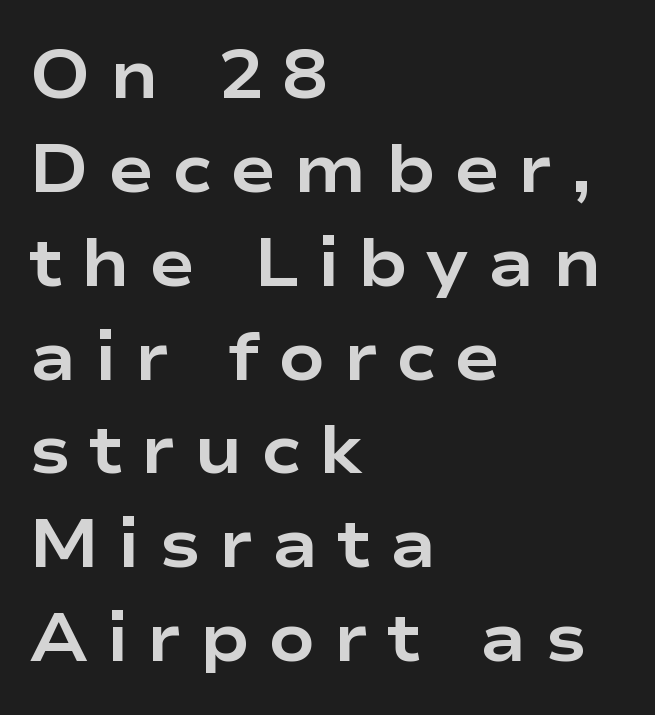
Q: Is the text bold? A: Yes.
Q: Is the text italic (slanted)? A: No, it is upright.
Q: Is the typeface a serif or a sans-serif typeface? A: Sans-serif.
Q: Is the text underlined? A: No.
Q: How is the paragraph aligned? A: Left-aligned.
Q: Is the spacing between letters normal or unusually wide? A: Unusually wide.
Q: Is the spacing between lines tight, normal or loose? A: Normal.
Q: Width (condensed, normal, or wide)? A: Wide.
Q: Stroke contrast? A: Low.
Q: x-height? A: Medium.
Q: Monospaced? A: No.
